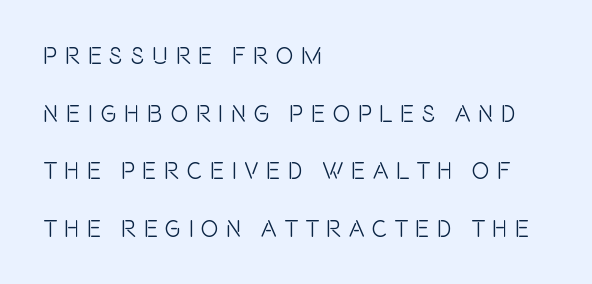
The image shows 24 px text type, upright; set left-aligned, loose line spacing (2.4x), unusually wide letter spacing (+0.3 em), not underlined.
